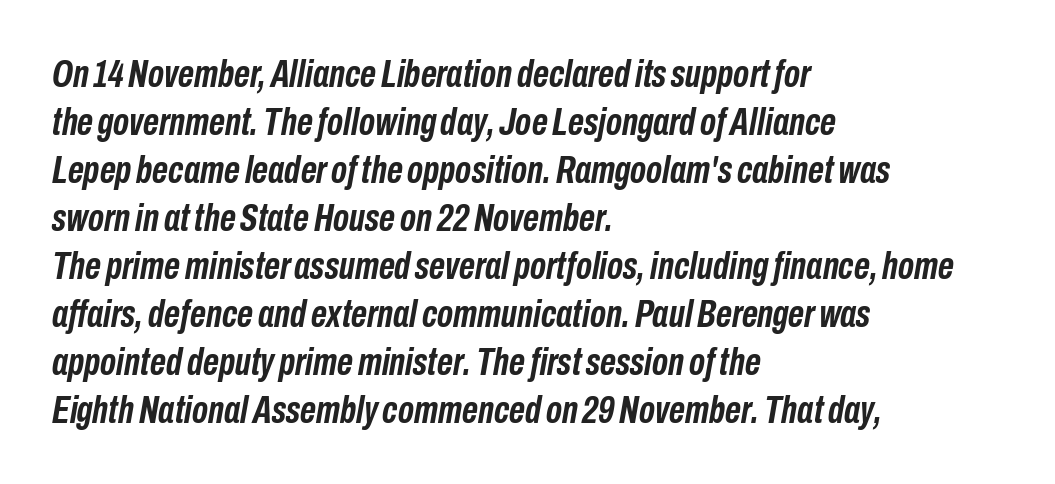
Short and long lines alike share a common starting point at left. Honestly, the letter spacing is just normal — you wouldn't notice it. These lines carry a lot of weight — the face is fully bold. The face used here is proportionally spaced, like ordinary book or web type. A clean baseline with only descenders dipping below it.
